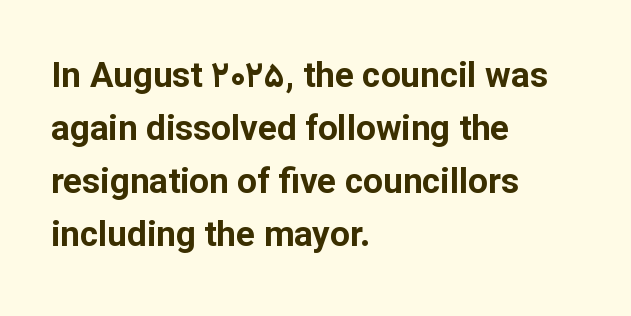
{"serif": "no", "italic": "no", "bold": "yes", "weight": "bold", "width": "normal", "stroke_contrast": "low", "x_height": "medium", "monospaced": "no", "underline": "no", "align": "left", "line_spacing": "normal", "line_spacing_ratio": 1.51, "letter_spacing": "normal", "letter_spacing_em": 0.0, "glyph_px": 35}
